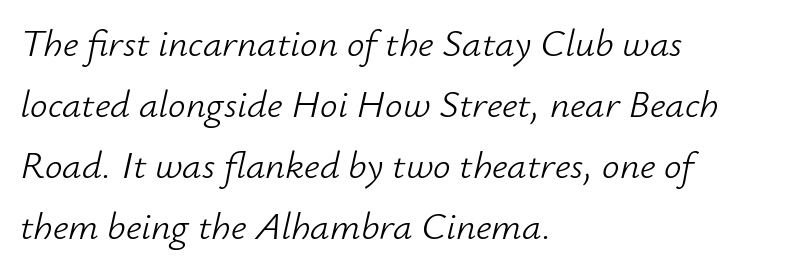
Students, note that the glyphs here touch the page at normal intervals. The rendering uses a moderate line-height, typical for paragraphs. These lines are rendered in a variable-pitch font. Nothing heavy about these letters — not bold at all. The whole block is typeset with a tilt.
